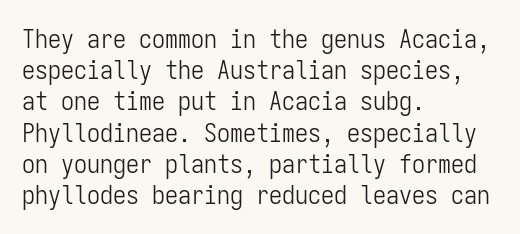
One-word summary of the alignment: left. In terms of letterspacing, this is plain default setting. The words here are not underlined. The characters are drawn with everyday or finer stroke widths. The letters stand straight up with perfectly vertical stems.
